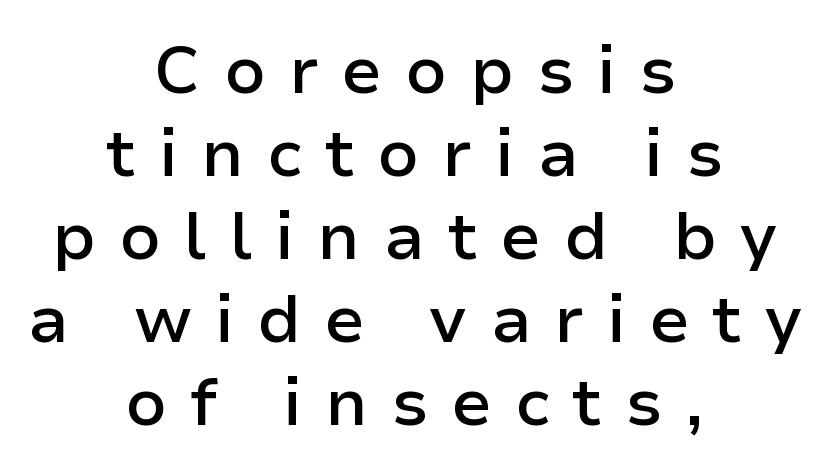
Check where the strokes stop: nothing finishes them off — pure sans. This sample has the flowing, uneven cadence of proportional lettering. Leftover space on each line is divided equally before and after the words. Observe the wide spacing: letters keep a clear distance from each other.
